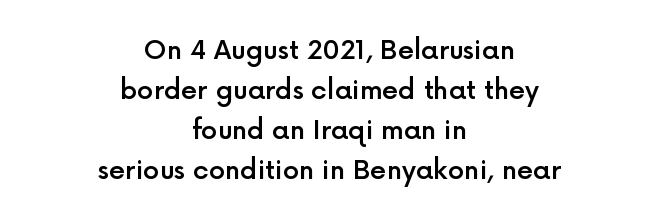
The image shows 26 px text type, upright; set centered, normal line spacing (1.54x), normal letter spacing, not underlined.
